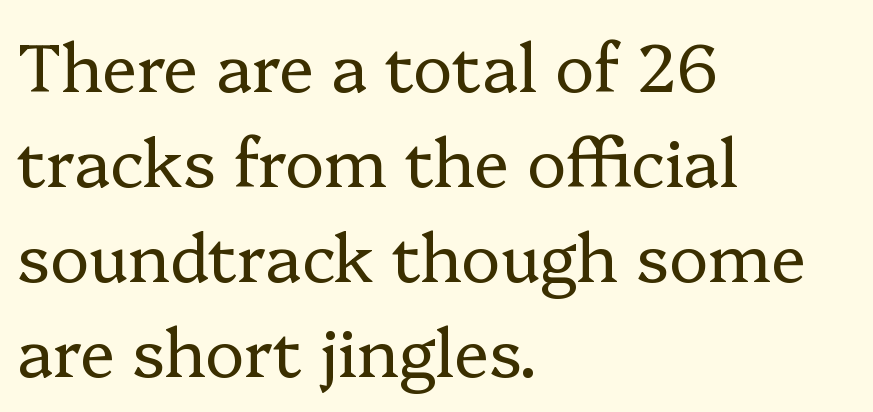
All the whitespace from short lines collects on the right. The horizontal fit of the characters is conventional and even. Weight: not bold — regular or lighter. A clean baseline with only descenders dipping below it. These lines are rendered in a variable-pitch font. Type style note: has serifs.
